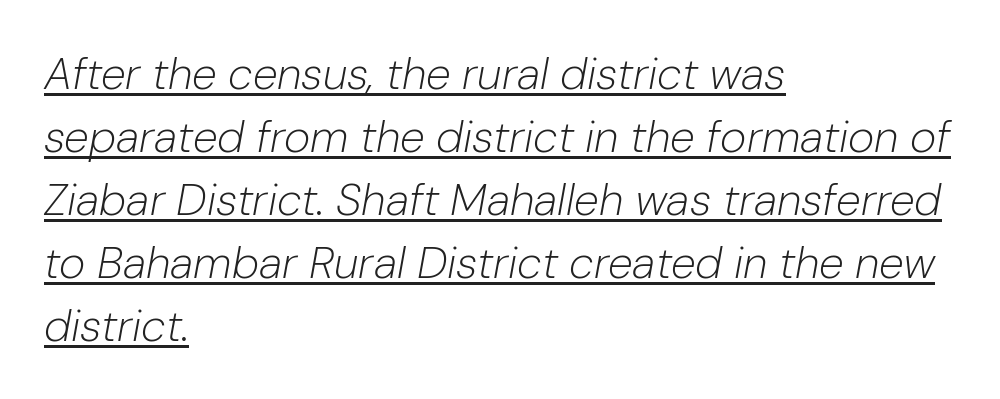
Q: Is the text bold? A: No.
Q: Is the text italic (slanted)? A: Yes, it leans right by about 10 degrees.
Q: Is the text underlined? A: Yes.
Q: How is the paragraph aligned? A: Left-aligned.
Q: Is the spacing between letters normal or unusually wide? A: Normal.
Q: Is the spacing between lines tight, normal or loose? A: Normal.
Q: Width (condensed, normal, or wide)? A: Normal.
Q: Stroke contrast? A: Low.
Q: x-height? A: Medium.
Q: Monospaced? A: No.
